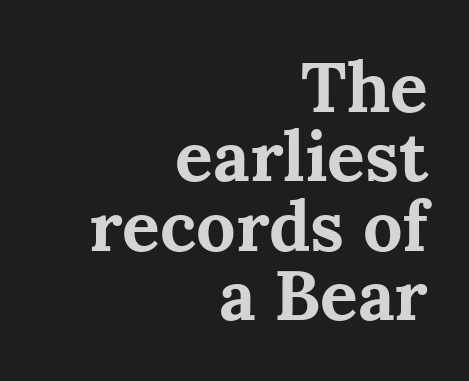
The image shows 70 px bold serif type, upright; set right-aligned, tight line spacing (0.99x), normal letter spacing, not underlined; medium stroke contrast and a medium x-height.
